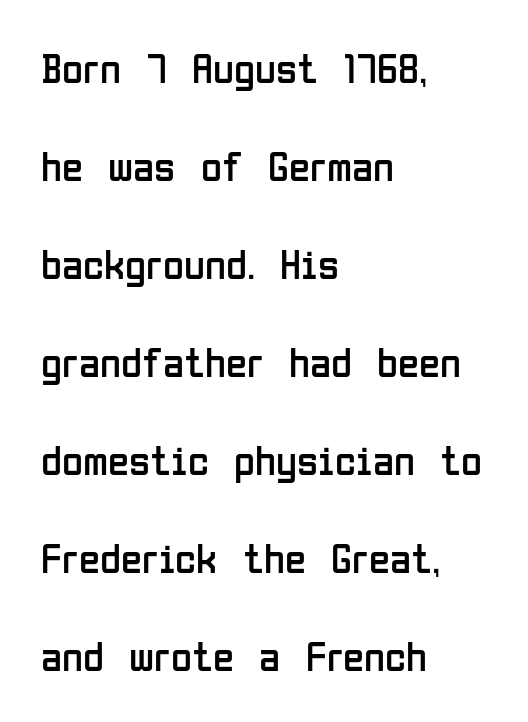
Q: Is the text bold? A: No.
Q: Is the text italic (slanted)? A: No, it is upright.
Q: Is the typeface a serif or a sans-serif typeface? A: Sans-serif.
Q: Is the text underlined? A: No.
Q: How is the paragraph aligned? A: Left-aligned.
Q: Is the spacing between letters normal or unusually wide? A: Normal.
Q: Is the spacing between lines tight, normal or loose? A: Loose.
Q: Width (condensed, normal, or wide)? A: Condensed.
Q: Stroke contrast? A: Low.
Q: x-height? A: Medium.
Q: Monospaced? A: No.
